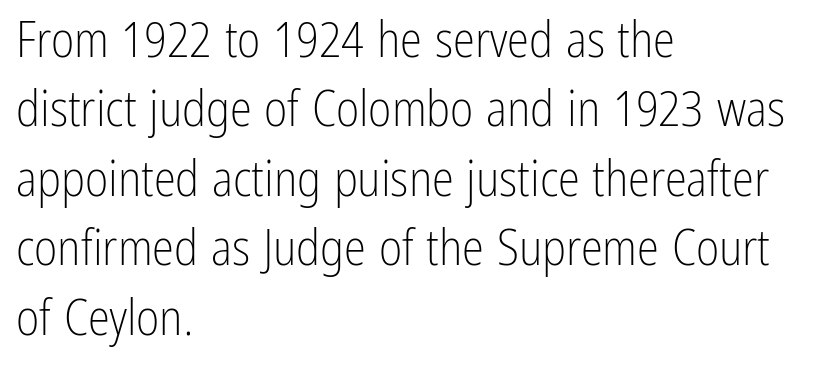
Q: Is the text bold? A: No.
Q: Is the text italic (slanted)? A: No, it is upright.
Q: Is the typeface a serif or a sans-serif typeface? A: Sans-serif.
Q: Is the text underlined? A: No.
Q: How is the paragraph aligned? A: Left-aligned.
Q: Is the spacing between letters normal or unusually wide? A: Normal.
Q: Is the spacing between lines tight, normal or loose? A: Normal.
Q: Width (condensed, normal, or wide)? A: Condensed.
Q: Stroke contrast? A: Low.
Q: x-height? A: Medium.
Q: Monospaced? A: No.
